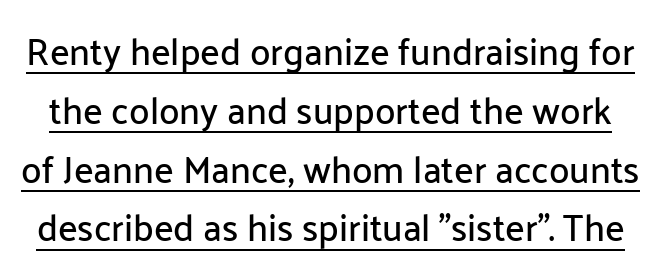
Q: Is the text italic (slanted)? A: No, it is upright.
Q: Is the typeface a serif or a sans-serif typeface? A: Sans-serif.
Q: Is the text underlined? A: Yes.
Q: Is the spacing between letters normal or unusually wide? A: Normal.
Q: Is the spacing between lines tight, normal or loose? A: Normal.
Q: Width (condensed, normal, or wide)? A: Normal.
Q: Stroke contrast? A: Low.
Q: x-height? A: Medium.
Q: Monospaced? A: No.
